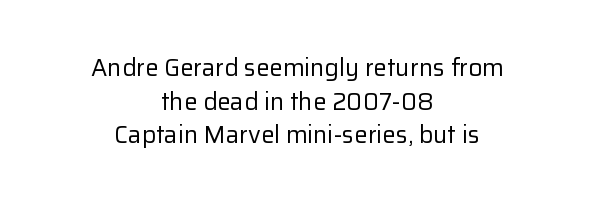
The image shows 24 px text type, upright; set centered, normal line spacing (1.4x), normal letter spacing, not underlined.
